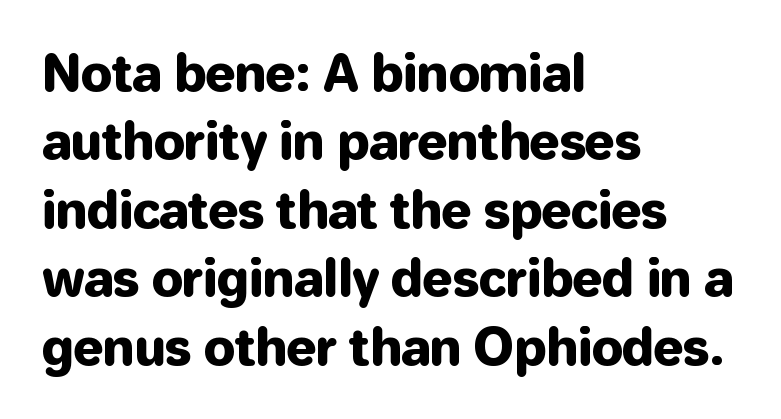
What kind of face is this? One without serifs — a sans. Each letter keeps its own natural width here, so spacing adapts to shape. Tall strokes in this sample are plumb rather than angled. The rendering anchors every line to the left-hand side. Here the glyphs are tracked normally, forming tight word shapes. The baseline area is clear.
